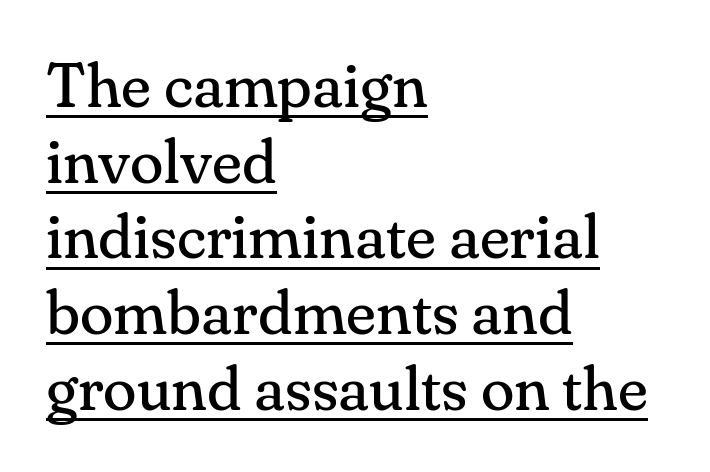
{"serif": "yes", "italic": "no", "bold": "no", "weight": "regular", "width": "normal", "stroke_contrast": "medium", "x_height": "small", "monospaced": "no", "underline": "yes", "align": "left", "line_spacing_ratio": 1.22, "letter_spacing": "normal", "letter_spacing_em": 0.0, "glyph_px": 62}
